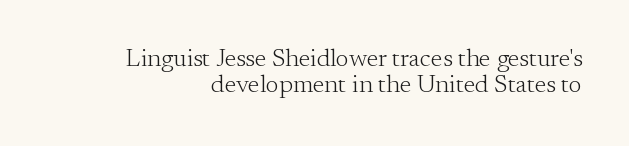
Q: Is the text bold? A: No.
Q: Is the text italic (slanted)? A: No, it is upright.
Q: Is the text underlined? A: No.
Q: Is the spacing between letters normal or unusually wide? A: Normal.
Q: Is the spacing between lines tight, normal or loose? A: Tight.
